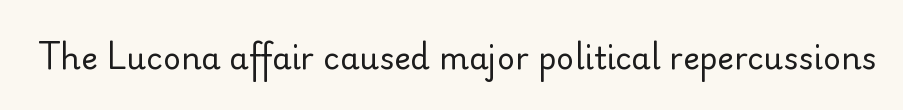
Q: Is the text bold? A: No.
Q: Is the text italic (slanted)? A: No, it is upright.
Q: Is the typeface a serif or a sans-serif typeface? A: Sans-serif.
Q: Is the text underlined? A: No.
Q: Is the spacing between letters normal or unusually wide? A: Normal.
Q: Width (condensed, normal, or wide)? A: Normal.
Q: Stroke contrast? A: Low.
Q: x-height? A: Small.
Q: Monospaced? A: No.
